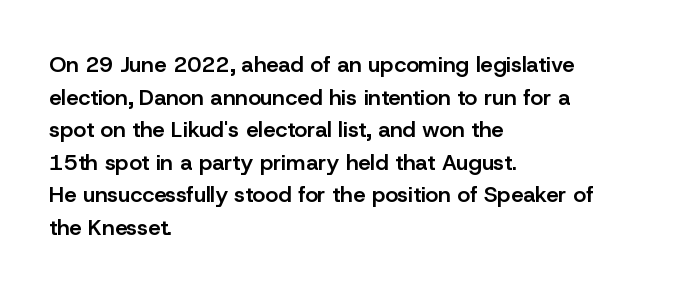
Short and long lines alike share a common starting point at left. Quick note: not italic, upright. In terms of leading, this rendering sits right in the middle. The gap between lines stays unmarked.
